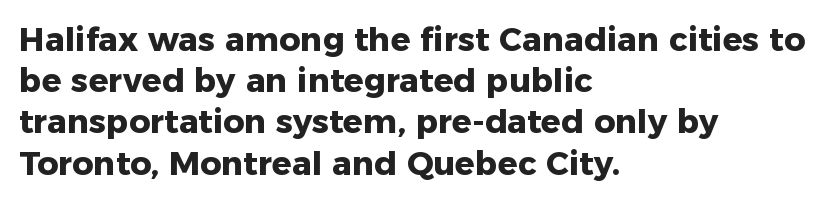
{"serif": "no", "italic": "no", "bold": "yes", "weight": "heavy", "width": "normal", "stroke_contrast": "low", "x_height": "medium", "monospaced": "no", "underline": "no", "align": "left", "line_spacing": "normal", "line_spacing_ratio": 1.25, "letter_spacing": "normal", "letter_spacing_em": 0.0, "glyph_px": 33}
